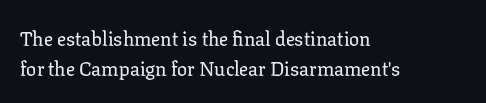
Characters follow at the spacing the type designer built in. The line-height multiplier appears to be the usual default. Just letters on the line, the space beneath them empty. It's the straight-up-and-down kind of type. Each line starts at the same left margin while the right side varies.
